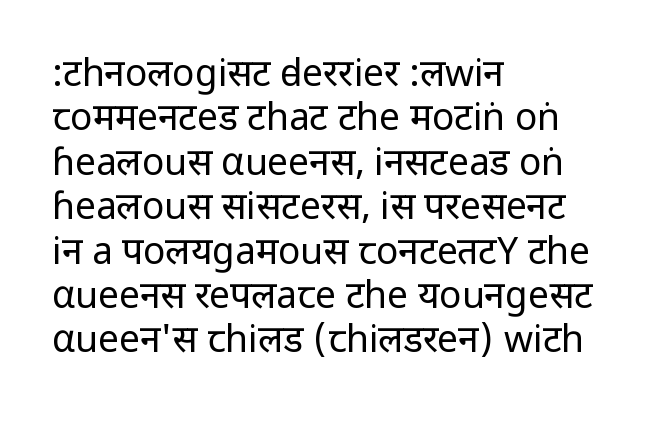
The image shows 37 px regular-weight, condensed sans-serif type, upright; set left-aligned, line spacing 1.2x, normal letter spacing, not underlined; low stroke contrast.
